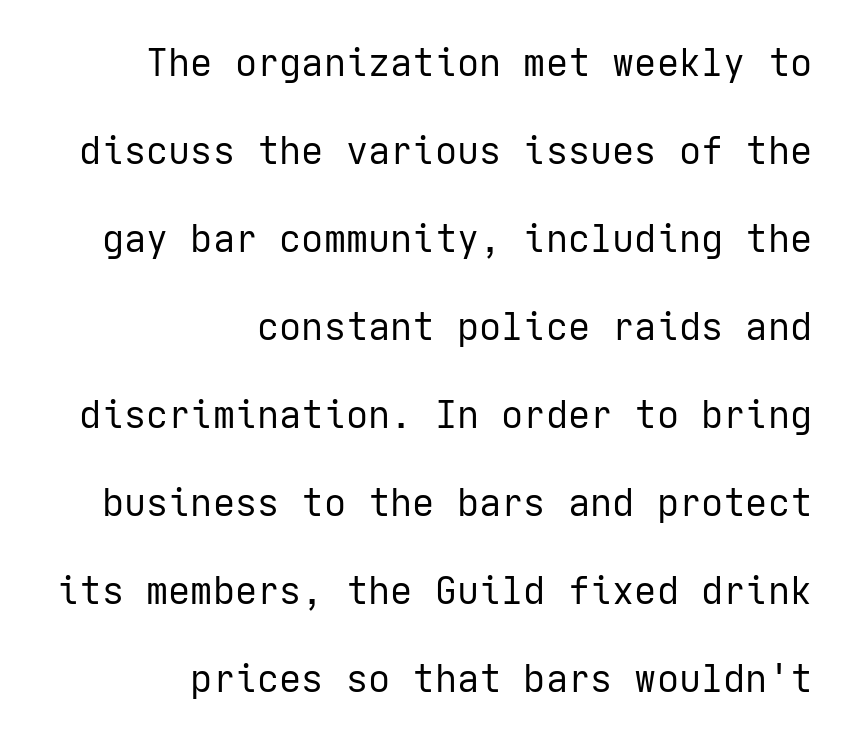
These glyphs show unthickened strokes, regular width or finer. Only glyphs here, with clear space below each row. Students, observe: this is what heavily led, spacious text looks like. One-word summary of the alignment: right. The rendering keeps characters at their native spacing. Quick note: not italic, upright.
